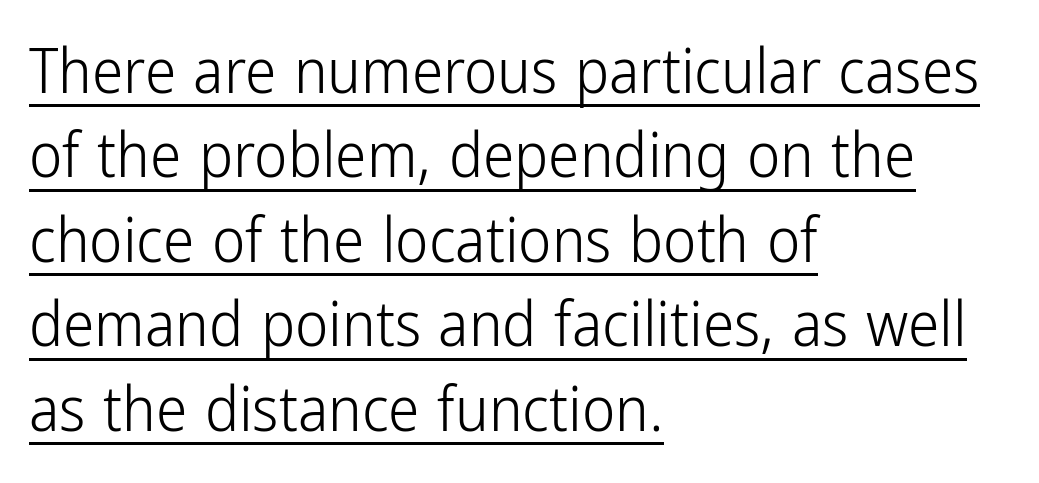
The image shows 63 px light, condensed sans-serif type, upright; set left-aligned, normal line spacing (1.34x), normal letter spacing, underlined; low stroke contrast and a medium x-height.
